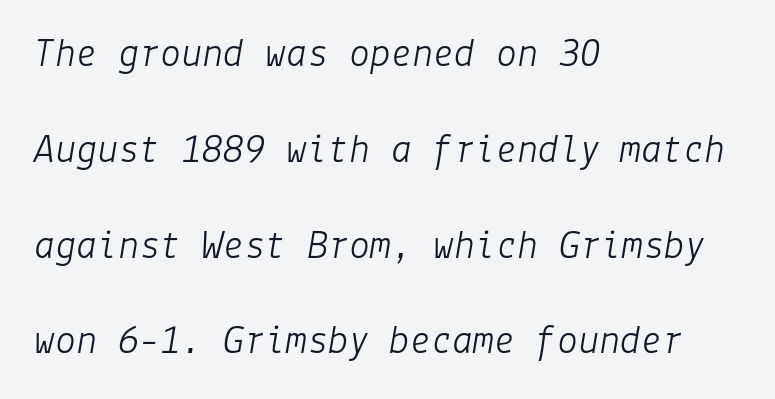
Q: Is the text bold? A: No.
Q: Is the text italic (slanted)? A: Yes, it leans right by about 9 degrees.
Q: Is the text underlined? A: No.
Q: How is the paragraph aligned? A: Left-aligned.
Q: Is the spacing between letters normal or unusually wide? A: Normal.
Q: Is the spacing between lines tight, normal or loose? A: Loose.
Q: Width (condensed, normal, or wide)? A: Normal.
Q: Stroke contrast? A: Low.
Q: x-height? A: Medium.
